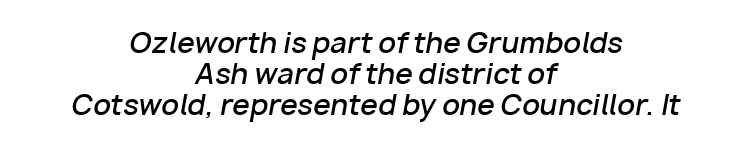
Caption: multi-line text, centered on the measure. Words appear dense and cohesive because spacing is normal. Character widths vary here, with narrow letters taking less room than wide ones. One glance says dense: line gaps are narrower than usual.
